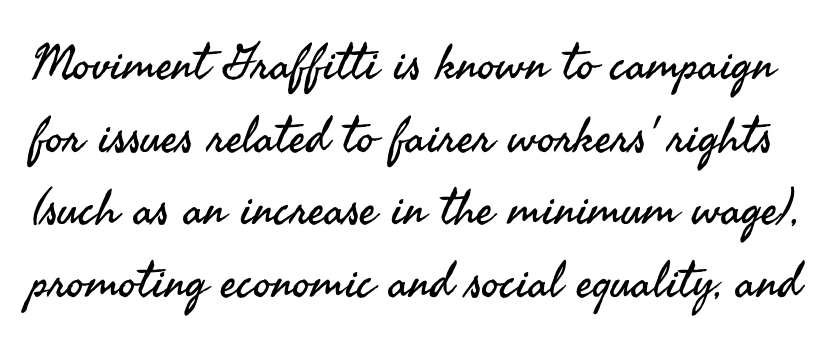
{"serif": "no", "bold": "no", "weight": "regular", "width": "normal", "stroke_contrast": "medium", "x_height": "small", "monospaced": "no", "underline": "no", "line_spacing": "normal", "line_spacing_ratio": 1.48, "letter_spacing": "normal", "letter_spacing_em": 0.0, "glyph_px": 49}
